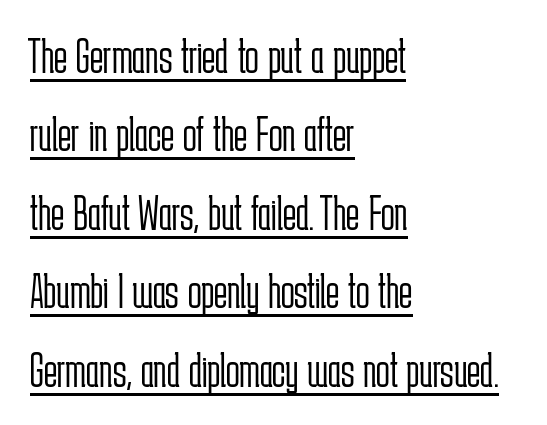
The rendering uses a moderate line-height, typical for paragraphs. Layout note: lines flush left. Check the space under the baseline: a stroke is drawn there. You can tell it's not italic because the verticals are truly vertical.
